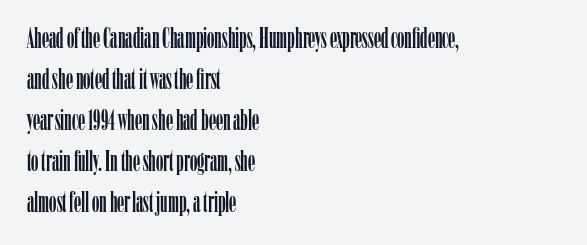
The block of text has a typical density, with ordinary space between rows. Observe the serifs anchoring each vertical stroke in this sample. The letters advance in unequal steps, a hallmark of proportional type. These lines are set flush left with a ragged right edge. Any mark beneath the type? The region is blank. What stands out about the letter spacing? Nothing — it is the standard amount.
